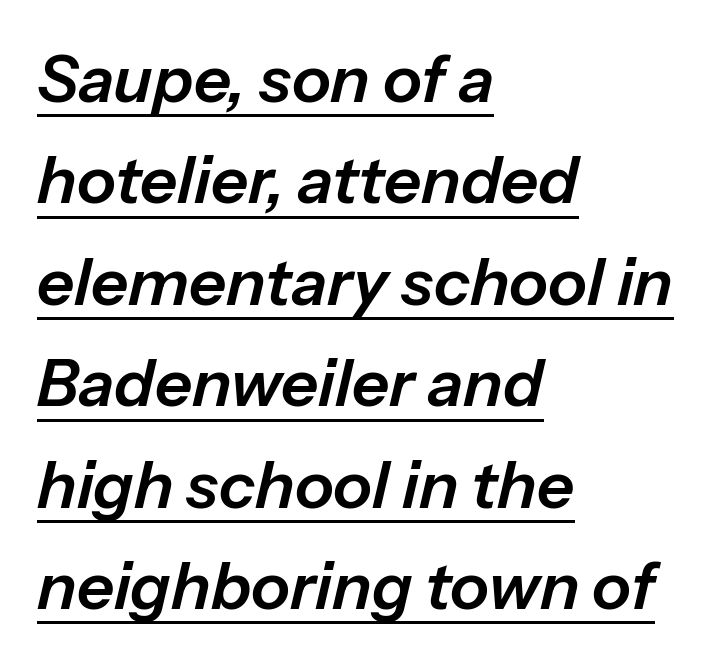
Horizontal alignment here is leftward, the default for most running prose. You could call the tracking neutral — neither tight nor loose. Like a heading marked for emphasis, these lines bear an underscore. Reading down the column, the eye jumps a familiar distance to each next line. The rendering applies a slant to the glyphs. Is this a fixed-width face? No — the glyphs have proportional, varying widths.
